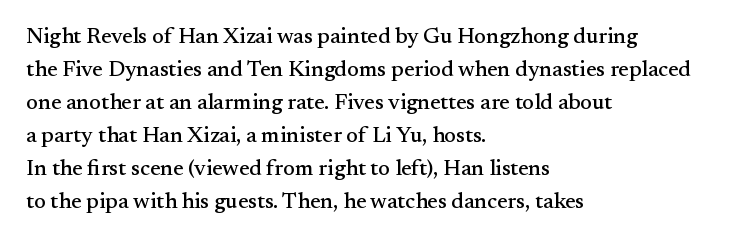
The image shows 22 px text type, upright; set left-aligned, normal line spacing (1.5x), normal letter spacing, not underlined.
